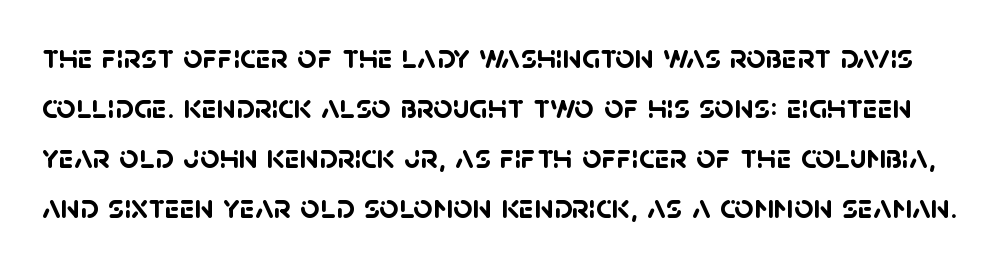
Examine the stroke ends and you'll find no serifs. The rendering uses a moderate line-height, typical for paragraphs. These words are printed bold, with thick strokes throughout. Beneath every word, the page is bare. Character widths vary here, with narrow letters taking less room than wide ones.
